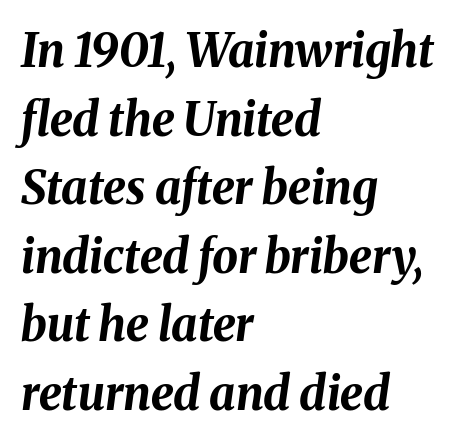
Q: Is the text bold? A: Yes.
Q: Is the text italic (slanted)? A: Yes, it leans right by about 8 degrees.
Q: Is the text underlined? A: No.
Q: How is the paragraph aligned? A: Left-aligned.
Q: Is the spacing between letters normal or unusually wide? A: Normal.
Q: Is the spacing between lines tight, normal or loose? A: Normal.
Q: Width (condensed, normal, or wide)? A: Normal.
Q: Stroke contrast? A: Medium.
Q: x-height? A: Medium.
Q: Monospaced? A: No.
